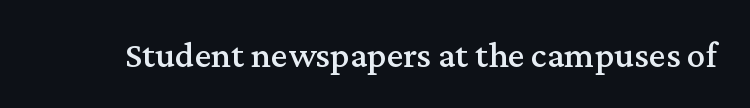
The image shows 37 px serif type, upright; set normal letter spacing, not underlined; medium stroke contrast and a medium x-height.
